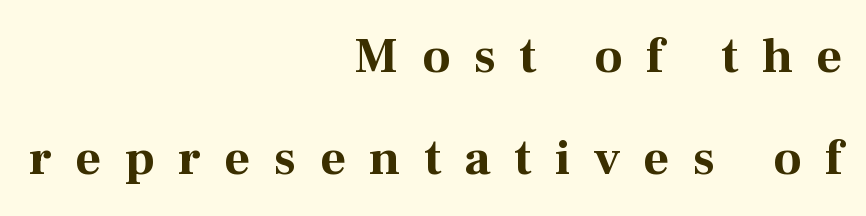
Q: Is the text bold? A: Yes.
Q: Is the text italic (slanted)? A: No, it is upright.
Q: Is the typeface a serif or a sans-serif typeface? A: Serif.
Q: Is the text underlined? A: No.
Q: How is the paragraph aligned? A: Right-aligned.
Q: Is the spacing between letters normal or unusually wide? A: Unusually wide.
Q: Is the spacing between lines tight, normal or loose? A: Loose.
Q: Width (condensed, normal, or wide)? A: Normal.
Q: Stroke contrast? A: Medium.
Q: x-height? A: Medium.
Q: Monospaced? A: No.
